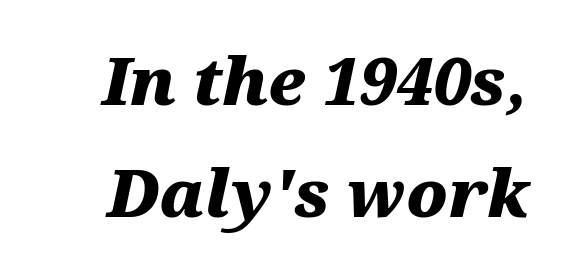
A typesetter would call this proportional, since set widths differ per character. Its strokes are broad and dark, the hallmark of bold type. The passage shown has conventional tracking throughout. The letters are slanted; this is an italic face.
